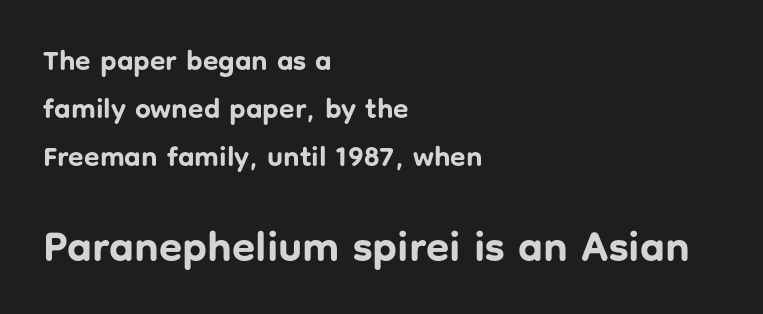
{"serif": "no", "italic": "no", "bold": "yes", "weight": "bold", "width": "normal", "stroke_contrast": "low", "x_height": "medium", "monospaced": "no", "underline": "no", "align": "left", "line_spacing_ratio": 1.71, "letter_spacing": "normal", "letter_spacing_em": 0.0, "larger_block": "second", "size_ratio": 1.5, "glyph_px": 42}
